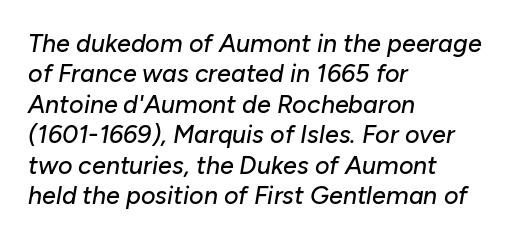
Q: Is the text italic (slanted)? A: Yes, it leans right by about 10 degrees.
Q: Is the text underlined? A: No.
Q: How is the paragraph aligned? A: Left-aligned.
Q: Is the spacing between letters normal or unusually wide? A: Normal.
